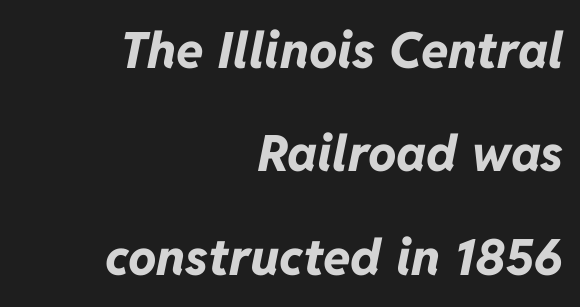
{"italic": "yes", "lean": "right", "slant_degrees": 11, "bold": "yes", "weight": "bold", "width": "normal", "stroke_contrast": "low", "x_height": "medium", "monospaced": "no", "underline": "no", "align": "right", "line_spacing": "loose", "line_spacing_ratio": 2.07, "letter_spacing": "normal", "letter_spacing_em": 0.0, "glyph_px": 50}
